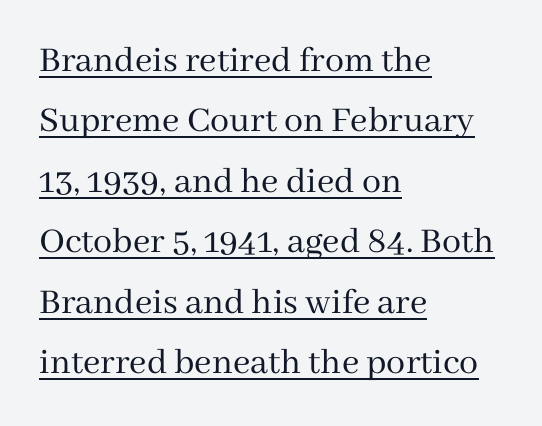
The lines sit at an ordinary, default distance from one another. The type sits square on the baseline with zero lean. Each line of the rendering has a horizontal stroke beneath the glyphs. This rendering uses left alignment, leaving the right contour irregular. The letters sit at their default tracking, neither squeezed nor spread.
